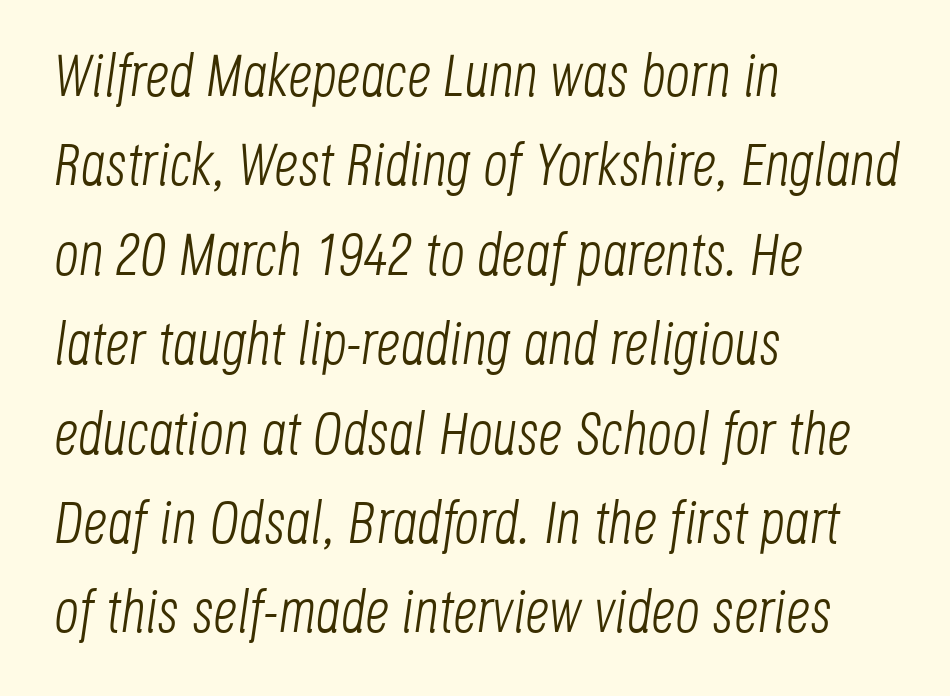
The paragraph has a hard left edge and a soft right edge. Type without underlining. Looking at the ascenders, they clearly lean. How would I describe the line gaps? Plain and ordinary. Between one letter and the next there's only the usual sliver of space.
